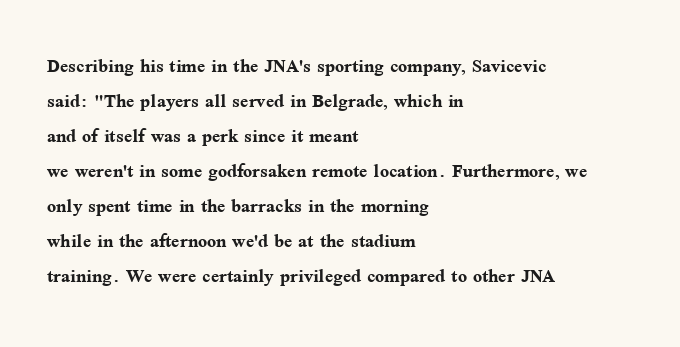
A classic flush-left, rag-right setting is used for this passage. The strokes are fattened all the way to bold. Plain, unruled lines of type. Tracking value appears to be zero — textbook default spacing.
